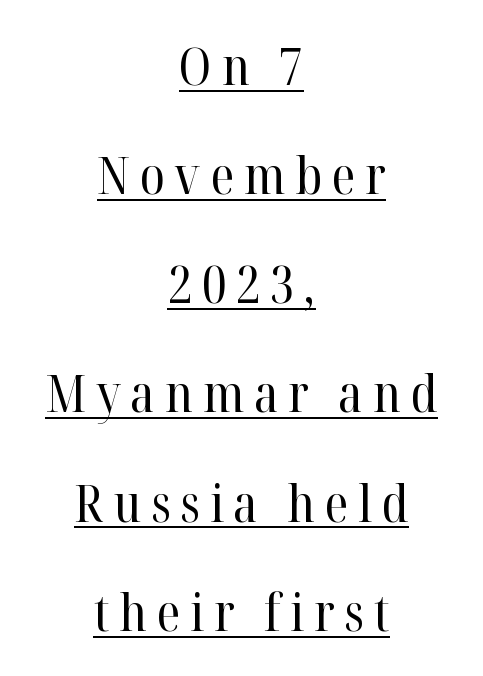
{"serif": "yes", "italic": "no", "bold": "no", "weight": "regular", "width": "normal", "stroke_contrast": "high", "x_height": "medium", "monospaced": "no", "underline": "yes", "align": "center", "line_spacing": "loose", "line_spacing_ratio": 2.14, "glyph_px": 51}
